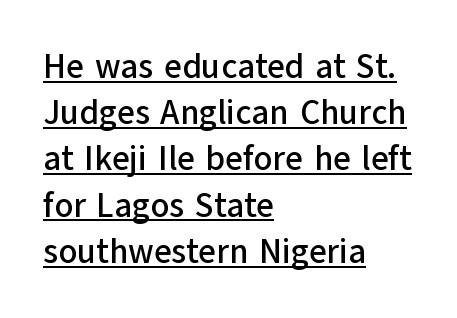
{"serif": "no", "italic": "no", "width": "normal", "stroke_contrast": "low", "x_height": "medium", "monospaced": "no", "underline": "yes", "align": "left", "line_spacing": "normal", "line_spacing_ratio": 1.36, "letter_spacing": "normal", "letter_spacing_em": 0.0, "glyph_px": 34}
